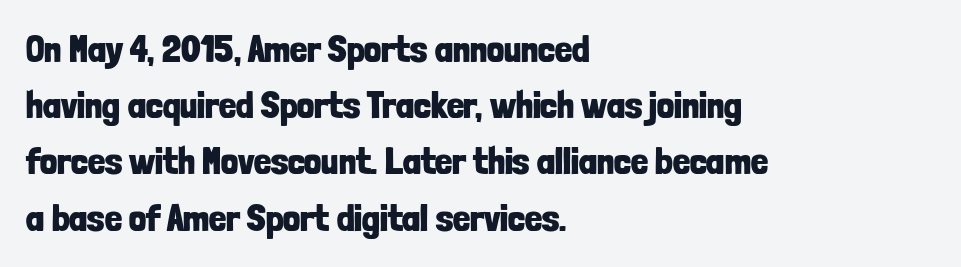
The image shows 38 px bold, condensed sans-serif type, upright; set left-aligned, normal line spacing (1.48x), normal letter spacing, not underlined; low stroke contrast and a medium x-height.
